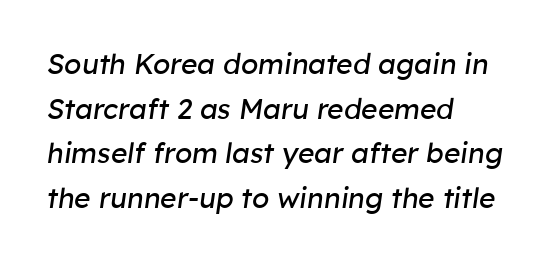
Q: Is the text bold? A: No.
Q: Is the text italic (slanted)? A: Yes, it leans right by about 8 degrees.
Q: Is the text underlined? A: No.
Q: How is the paragraph aligned? A: Left-aligned.
Q: Is the spacing between letters normal or unusually wide? A: Normal.
Q: Is the spacing between lines tight, normal or loose? A: Normal.
Q: Width (condensed, normal, or wide)? A: Normal.
Q: Stroke contrast? A: Low.
Q: x-height? A: Medium.
Q: Monospaced? A: No.
